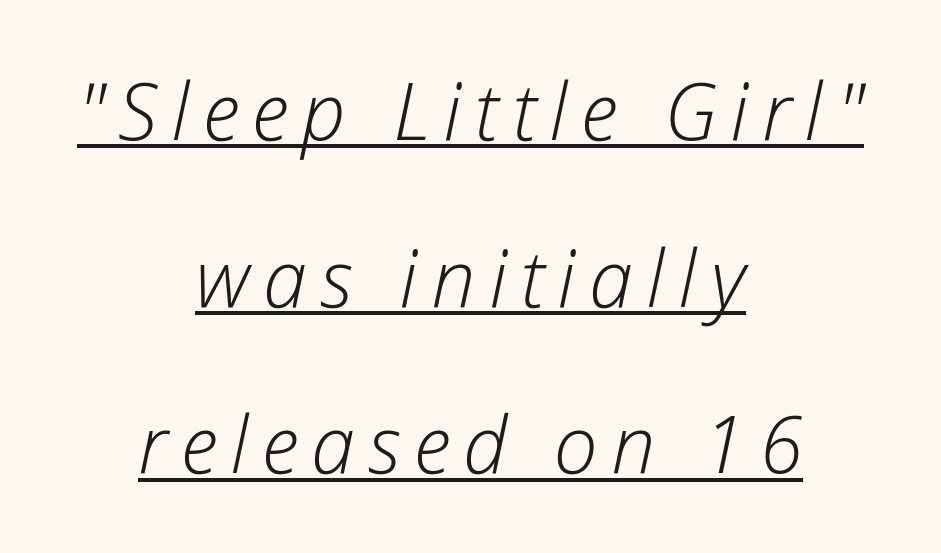
The image shows 79 px light type, italic (leaning right); set centered, loose line spacing (2.11x), underlined; low stroke contrast and a medium x-height.
